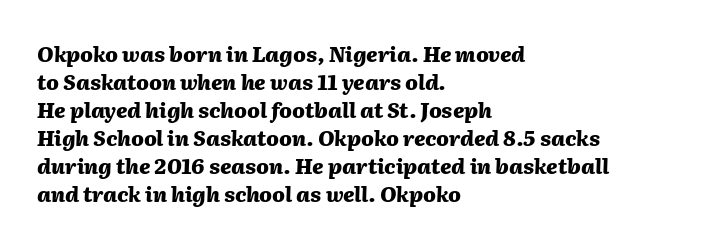
If you drew a ruler down the left edge, every line would touch it. Whoever set this chose a conventional vertical rhythm. Typographic density is high because the face is bold. The strip under each line holds only bare page. The tracking reads as untouched default to a designer's eye. Posture: slanted.
